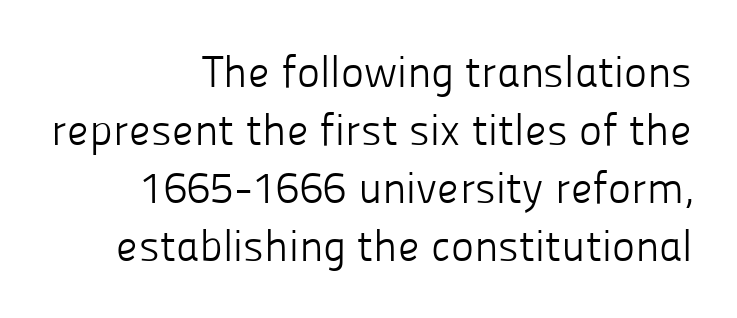
The image shows 44 px light sans-serif type, upright; set right-aligned, normal line spacing (1.32x), normal letter spacing, not underlined; low stroke contrast and a medium x-height.
